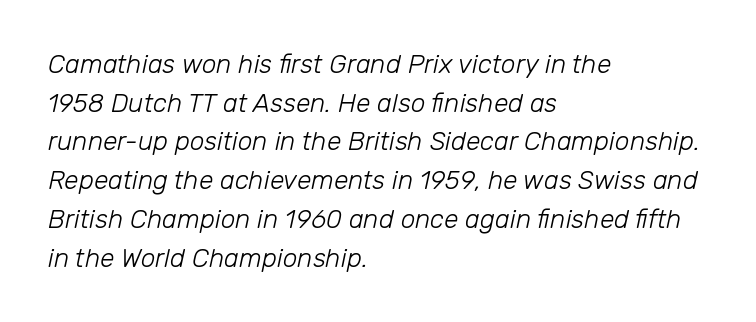
Q: Is the text bold? A: No.
Q: Is the text italic (slanted)? A: Yes, it leans right by about 12 degrees.
Q: Is the text underlined? A: No.
Q: How is the paragraph aligned? A: Left-aligned.
Q: Is the spacing between letters normal or unusually wide? A: Normal.
Q: Is the spacing between lines tight, normal or loose? A: Normal.
